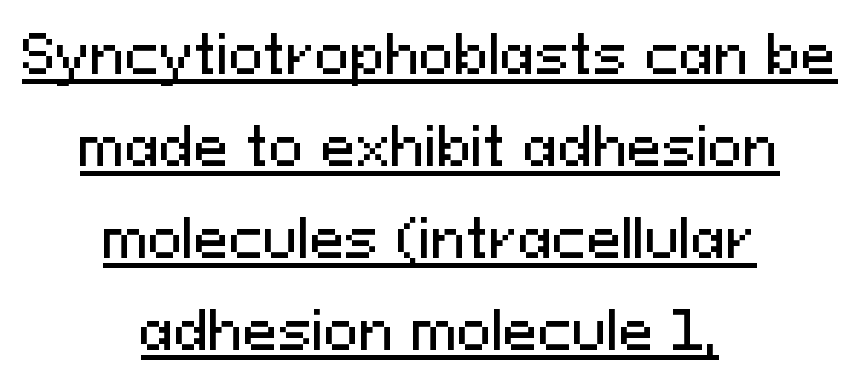
Q: Is the text italic (slanted)? A: No, it is upright.
Q: Is the typeface a serif or a sans-serif typeface? A: Sans-serif.
Q: Is the text underlined? A: Yes.
Q: How is the paragraph aligned? A: Centered.
Q: Is the spacing between letters normal or unusually wide? A: Normal.
Q: Width (condensed, normal, or wide)? A: Normal.
Q: Stroke contrast? A: Medium.
Q: x-height? A: Medium.
Q: Monospaced? A: No.
